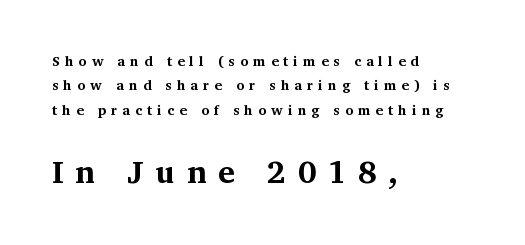
In terms of letterspacing, this is a distinctly airy, spread setting. Type size steps up from the first block to the second. On the weight axis this lands at bold, roughly 700. A roman cut, with each character standing at attention.
